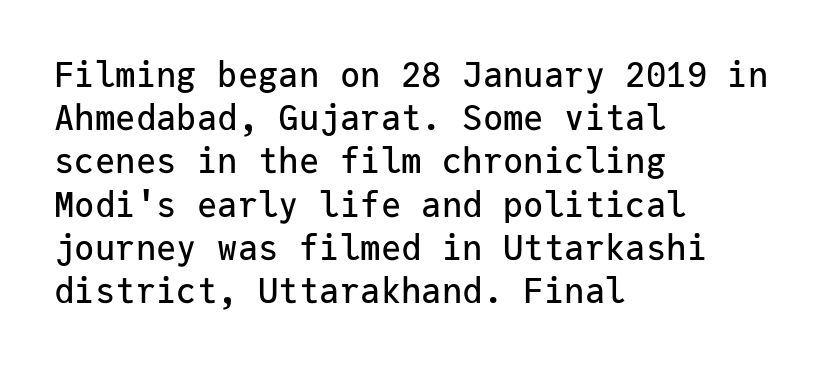
Q: Is the text italic (slanted)? A: No, it is upright.
Q: Is the typeface a serif or a sans-serif typeface? A: Sans-serif.
Q: Is the text underlined? A: No.
Q: How is the paragraph aligned? A: Left-aligned.
Q: Is the spacing between letters normal or unusually wide? A: Normal.
Q: Is the spacing between lines tight, normal or loose? A: Normal.
Q: Width (condensed, normal, or wide)? A: Normal.
Q: Stroke contrast? A: Low.
Q: x-height? A: Medium.
Q: Monospaced? A: Yes.
